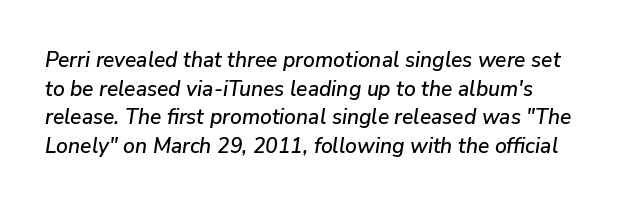
The image shows 21 px text type, italic (leaning right); set normal line spacing (1.36x), normal letter spacing, not underlined.
